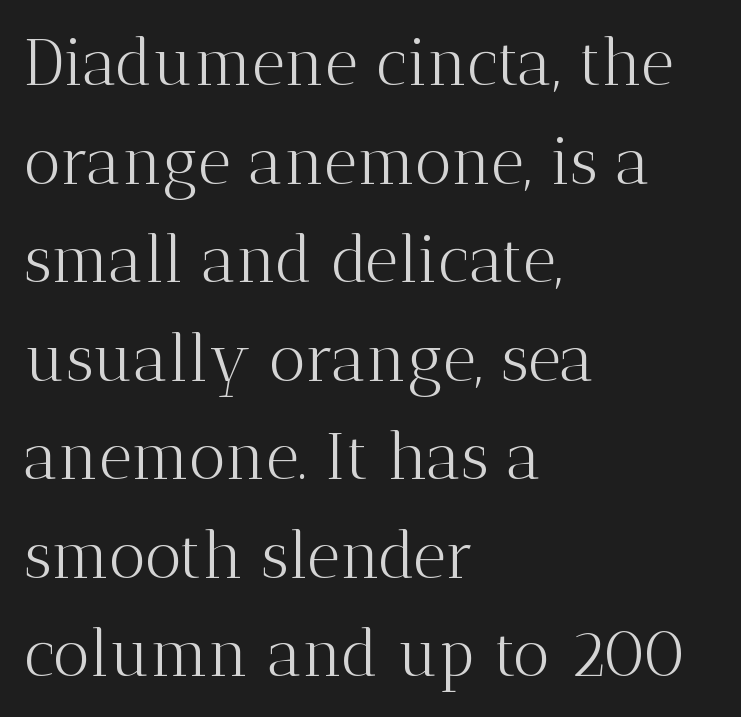
It's the straight-up-and-down kind of type. Varying glyph widths throughout — classic text-font behaviour. No word sits above an underline. The typesetter chose a ragged-right arrangement here. In terms of letterform style, serifs are clearly present.
